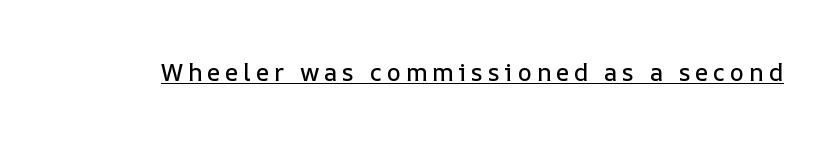
The image shows 24 px text type, upright; set unusually wide letter spacing (+0.2 em), underlined.
